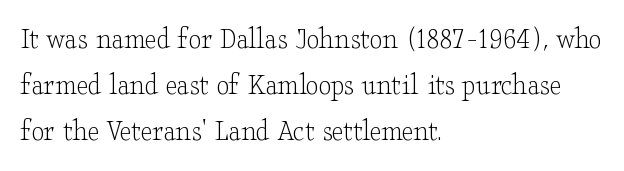
The image shows 32 px light, wide serif type, upright; set left-aligned, normal line spacing (1.44x), normal letter spacing, not underlined; low stroke contrast and a small x-height.
